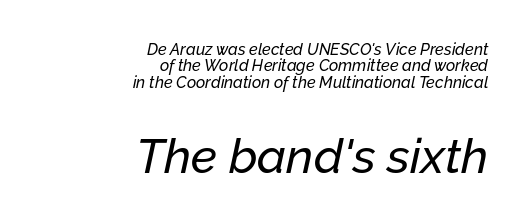
The image shows 48 px text type, italic (leaning right); set right-aligned, tight line spacing (1.03x), normal letter spacing, not underlined; the second (bottom) block is 3.0x larger; low stroke contrast and a medium x-height.
